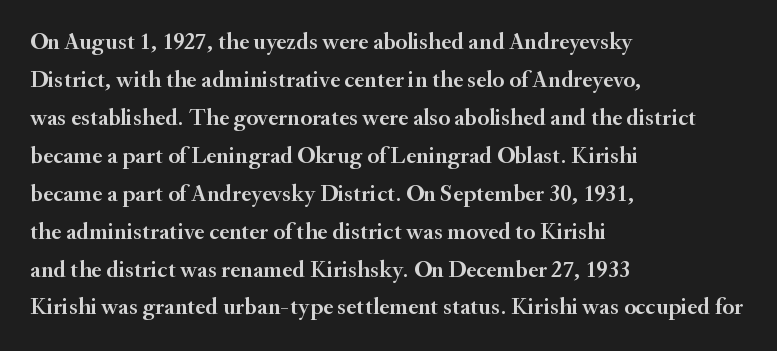
The specimen omits any rule beneath the text block's lines. Alignment: flush left. Italic? Not at all — the glyphs are vertical. The lines sit at an ordinary, default distance from one another. You could call the tracking neutral — neither tight nor loose.
